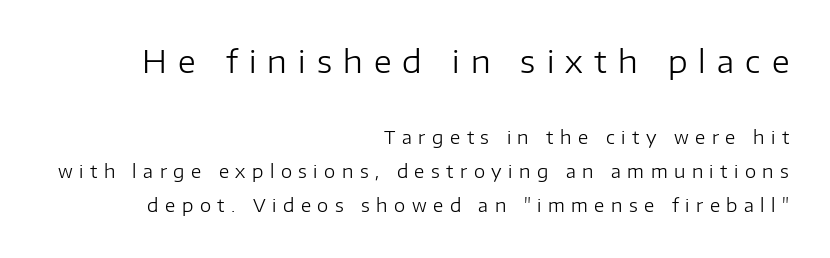
{"serif": "no", "italic": "no", "bold": "no", "weight": "regular", "width": "normal", "stroke_contrast": "low", "x_height": "medium", "monospaced": "no", "underline": "no", "align": "right", "line_spacing": "loose", "line_spacing_ratio": 1.9, "letter_spacing": "wide", "letter_spacing_em": 0.36, "larger_block": "first", "size_ratio": 1.72, "glyph_px": 31}
